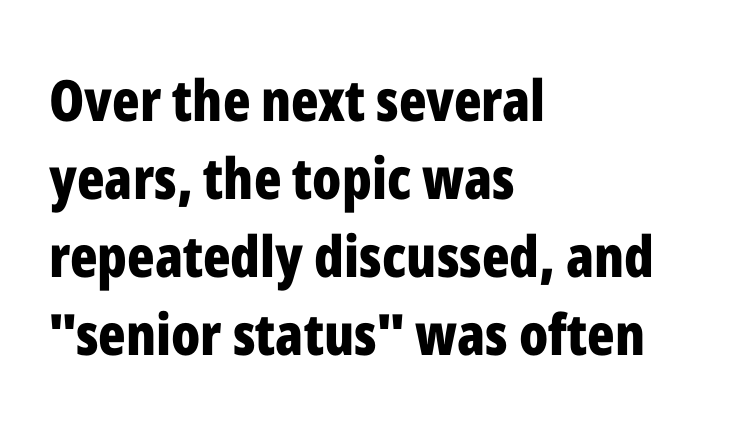
Q: Is the text bold? A: Yes.
Q: Is the text italic (slanted)? A: No, it is upright.
Q: Is the typeface a serif or a sans-serif typeface? A: Sans-serif.
Q: Is the text underlined? A: No.
Q: How is the paragraph aligned? A: Left-aligned.
Q: Is the spacing between letters normal or unusually wide? A: Normal.
Q: Is the spacing between lines tight, normal or loose? A: Normal.
Q: Width (condensed, normal, or wide)? A: Condensed.
Q: Stroke contrast? A: Low.
Q: x-height? A: Medium.
Q: Monospaced? A: No.
